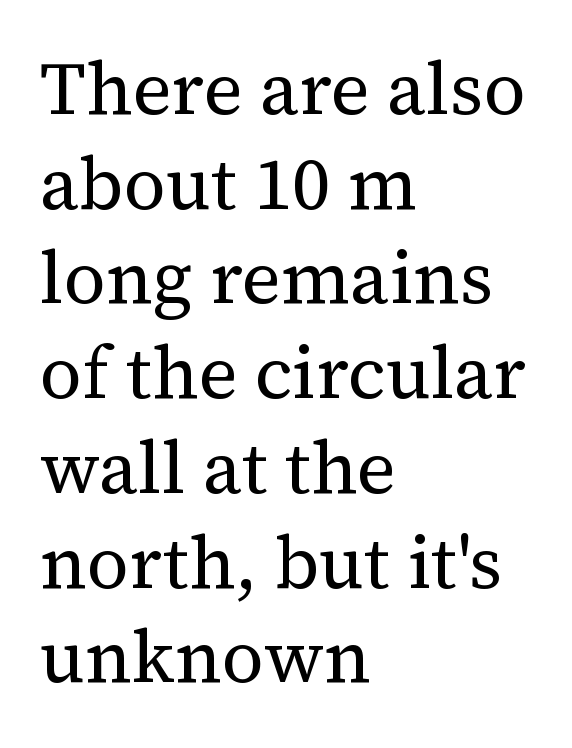
Each row of text sits above clean, open space. Is there any slant? The stems are plumb. A typesetter would call this zero additional tracking. I'd call this a serif setting — the letters wear small feet. The paragraph has a hard left edge and a soft right edge. Do the characters align in a grid? No, the font is proportional.
